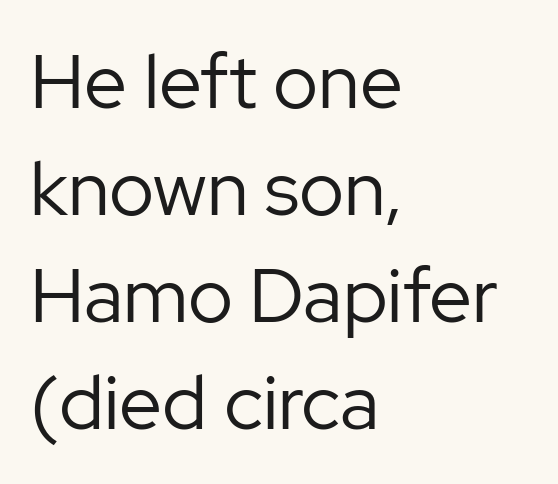
The lines in this sample share a left origin and differ only in where they stop. Serif or sans? Sans — the stroke terminals are bare. Each new line begins a customary step beneath the previous one. The foot of each line stays bare and open.
